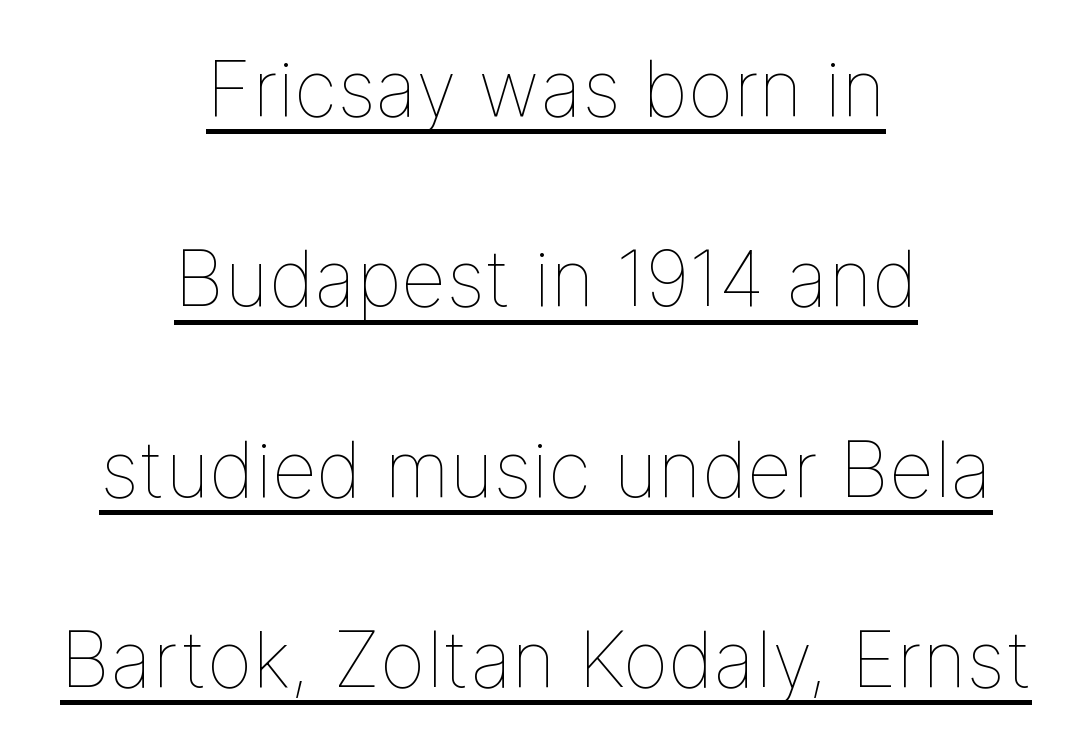
The face used here is proportionally spaced, like ordinary book or web type. Tracking here is standard; glyphs follow each other at the usual distance. The block of text is sparse from top to bottom, with ample space between rows. The strokes carry an ordinary text weight at most.
